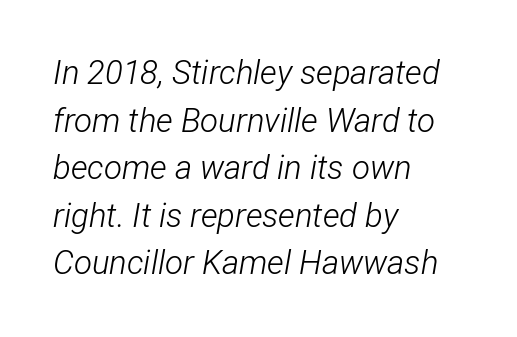
{"italic": "yes", "lean": "right", "slant_degrees": 12, "bold": "no", "weight": "light", "width": "condensed", "stroke_contrast": "low", "x_height": "medium", "monospaced": "no", "underline": "no", "align": "left", "line_spacing": "normal", "line_spacing_ratio": 1.44, "letter_spacing": "normal", "letter_spacing_em": 0.0, "glyph_px": 33}
